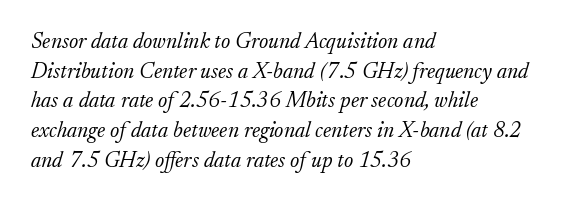
{"italic": "yes", "lean": "right", "slant_degrees": 17, "bold": "no", "underline": "no", "align": "left", "line_spacing": "normal", "line_spacing_ratio": 1.35, "letter_spacing": "normal", "letter_spacing_em": 0.0, "glyph_px": 22}
